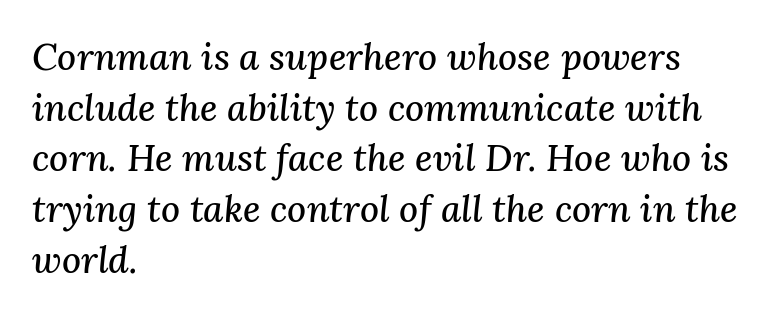
Each new line begins a customary step beneath the previous one. Caption: multi-line text, flush left, ragged right. Each word holds together tightly as a unit, with standard inter-letter gaps. To sum up the face: it has serifs.
